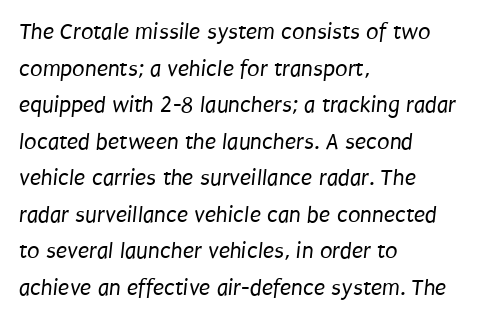
Q: Is the text bold? A: No.
Q: Is the text underlined? A: No.
Q: How is the paragraph aligned? A: Left-aligned.
Q: Is the spacing between letters normal or unusually wide? A: Normal.
Q: Is the spacing between lines tight, normal or loose? A: Normal.
